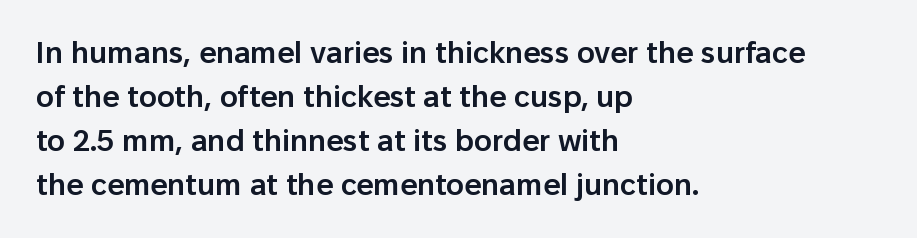
The image shows 30 px semibold sans-serif type, upright; set left-aligned, normal line spacing (1.47x), normal letter spacing, not underlined; low stroke contrast and a medium x-height.
